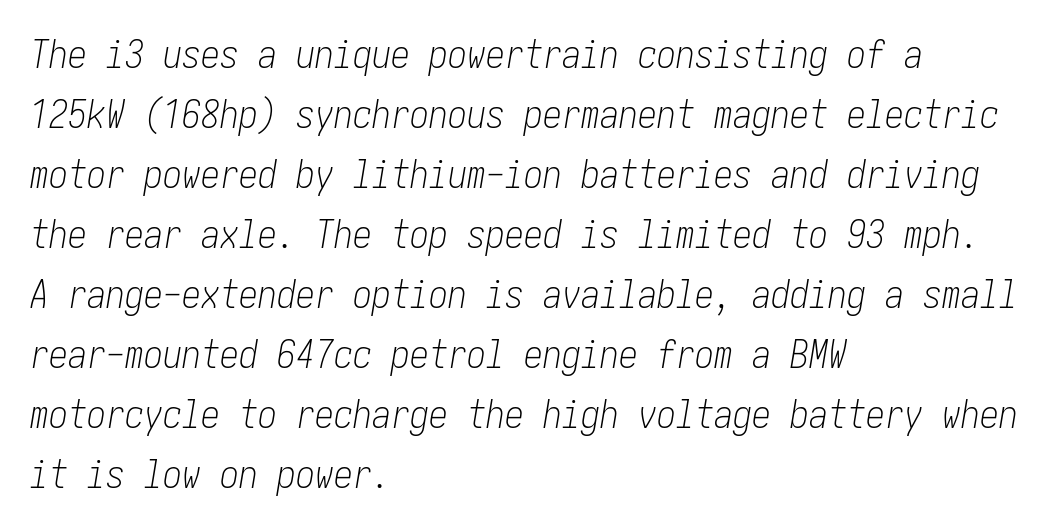
The image shows 38 px light, condensed type, italic (leaning right); set left-aligned, normal line spacing (1.58x), normal letter spacing, not underlined; low stroke contrast and a medium x-height.
